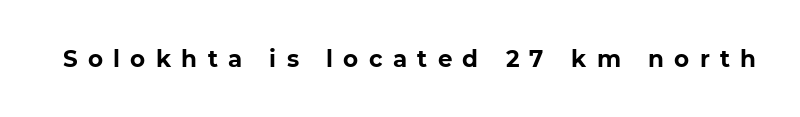
The glyphs have the mass of a bold cut. Substantial extra tracking has been applied to these lines. The area under the type is left untouched.
